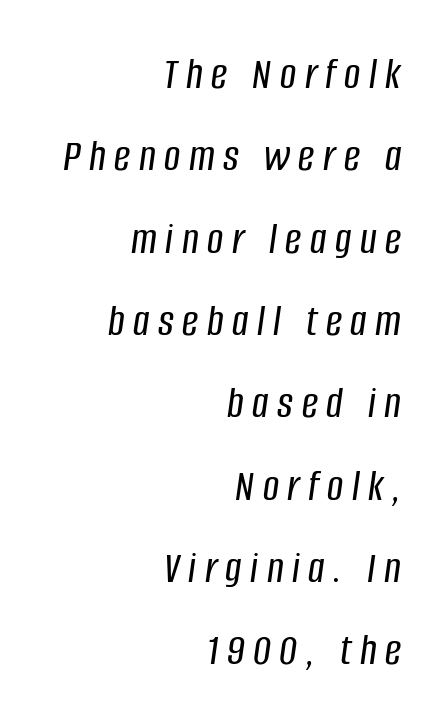
The image shows 45 px condensed type, italic (leaning right); set right-aligned, line spacing 1.83x, not underlined; low stroke contrast and a large x-height.
